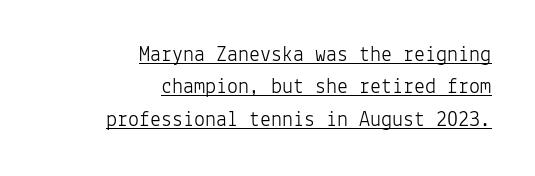
{"italic": "no", "bold": "no", "underline": "yes", "align": "right", "line_spacing": "normal", "line_spacing_ratio": 1.47, "letter_spacing": "normal", "letter_spacing_em": 0.0, "glyph_px": 22}
